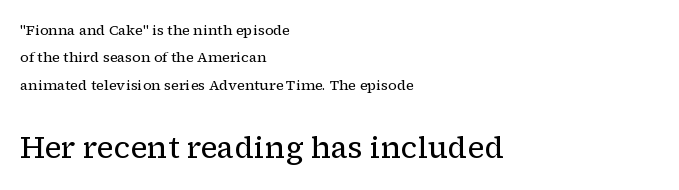
{"serif": "yes", "italic": "no", "bold": "no", "weight": "regular", "width": "normal", "stroke_contrast": "low", "x_height": "medium", "monospaced": "no", "underline": "no", "align": "left", "line_spacing": "loose", "line_spacing_ratio": 1.96, "letter_spacing": "normal", "letter_spacing_em": 0.0, "larger_block": "second", "size_ratio": 2.14, "glyph_px": 30}
